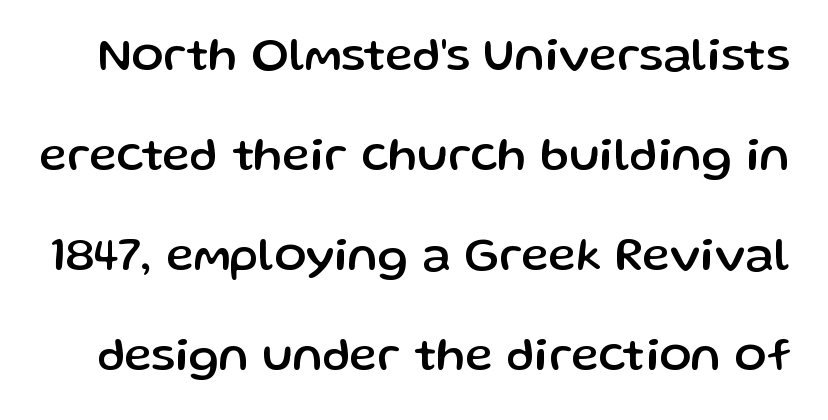
{"serif": "no", "italic": "no", "width": "normal", "stroke_contrast": "low", "x_height": "medium", "monospaced": "no", "underline": "no", "line_spacing": "loose", "line_spacing_ratio": 2.13, "letter_spacing": "normal", "letter_spacing_em": 0.0, "glyph_px": 47}
